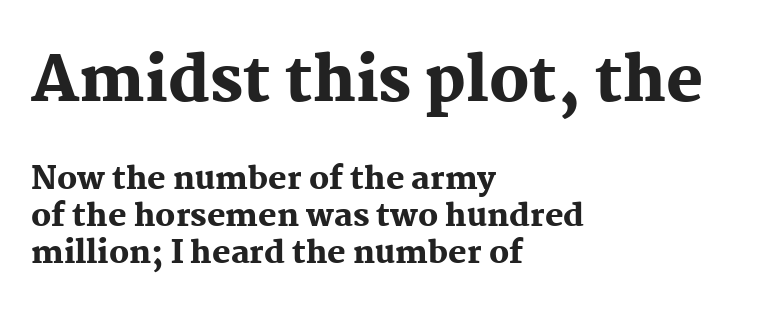
The letterforms sit shoulder to shoulder at normal distance. The rendering uses natural spacing where letterforms have individual widths. If you drew a ruler down the left edge, every line would touch it. The more generous point size was reserved for the upper chunk. Typographic density is high because the face is bold. The space directly below the letters is spotless.
